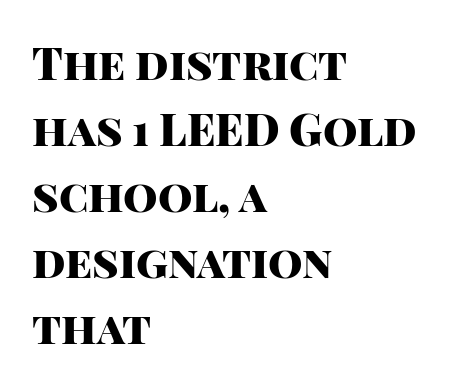
The image shows 44 px heavy sans-serif type, upright; set left-aligned, normal line spacing (1.5x), normal letter spacing, not underlined; high stroke contrast and a large x-height.
